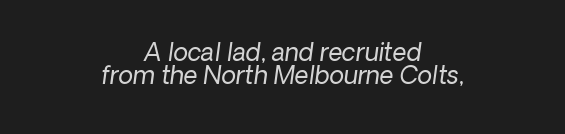
The image shows 24 px text type, italic (leaning right); set centered, tight line spacing (0.97x), normal letter spacing, not underlined.
